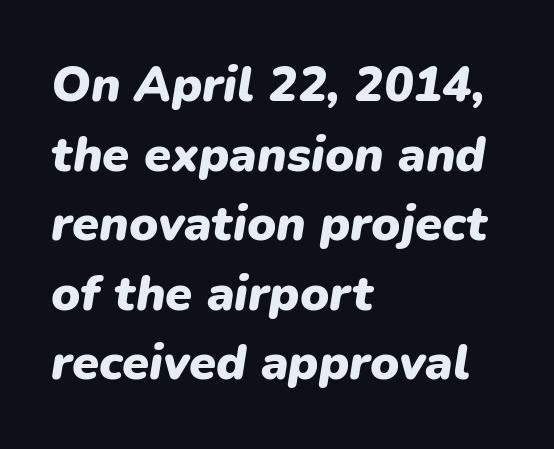
{"italic": "yes", "lean": "right", "slant_degrees": 9, "bold": "yes", "weight": "heavy", "width": "normal", "stroke_contrast": "low", "x_height": "medium", "monospaced": "no", "underline": "no", "align": "left", "line_spacing": "normal", "line_spacing_ratio": 1.42, "letter_spacing": "normal", "letter_spacing_em": 0.0, "glyph_px": 49}
